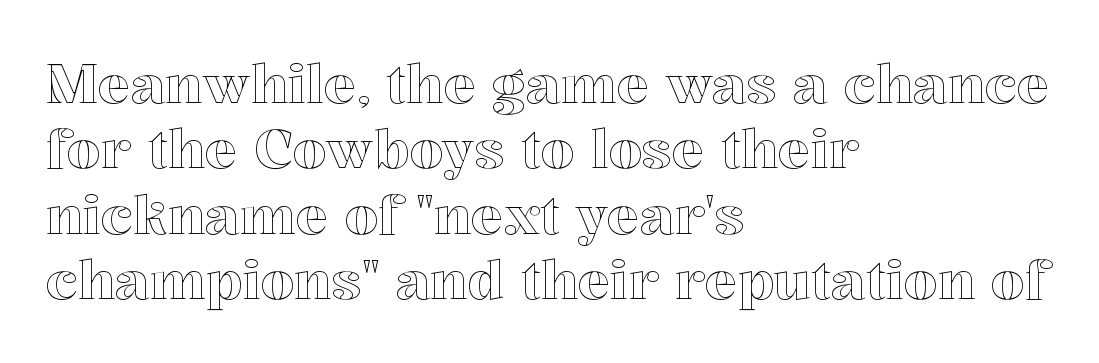
{"italic": "no", "width": "normal", "x_height": "medium", "monospaced": "no", "underline": "no", "align": "left", "line_spacing_ratio": 1.21, "letter_spacing": "normal", "letter_spacing_em": 0.0, "glyph_px": 54}
